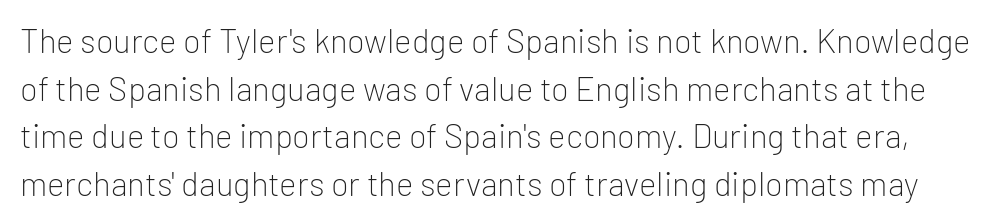
Q: Is the text bold? A: No.
Q: Is the text italic (slanted)? A: No, it is upright.
Q: Is the typeface a serif or a sans-serif typeface? A: Sans-serif.
Q: Is the text underlined? A: No.
Q: Is the spacing between letters normal or unusually wide? A: Normal.
Q: Is the spacing between lines tight, normal or loose? A: Normal.
Q: Width (condensed, normal, or wide)? A: Normal.
Q: Stroke contrast? A: Low.
Q: x-height? A: Medium.
Q: Monospaced? A: No.
